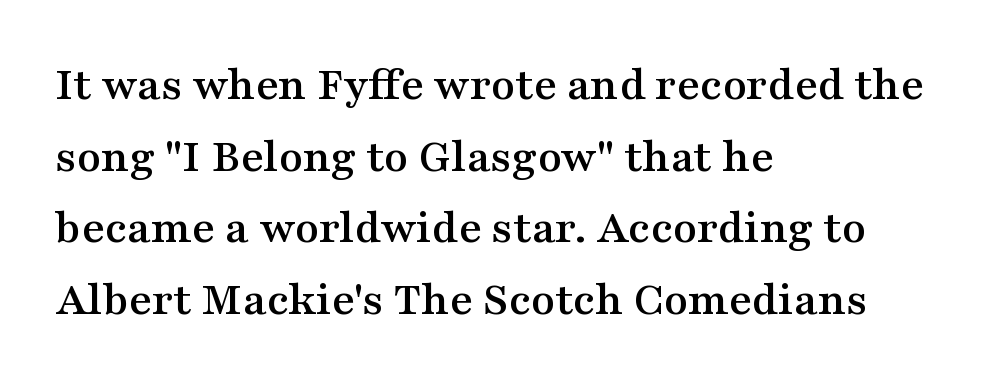
Q: Is the text italic (slanted)? A: No, it is upright.
Q: Is the typeface a serif or a sans-serif typeface? A: Serif.
Q: Is the text underlined? A: No.
Q: How is the paragraph aligned? A: Left-aligned.
Q: Is the spacing between letters normal or unusually wide? A: Normal.
Q: Is the spacing between lines tight, normal or loose? A: Normal.
Q: Width (condensed, normal, or wide)? A: Wide.
Q: Stroke contrast? A: Medium.
Q: x-height? A: Medium.
Q: Monospaced? A: No.
